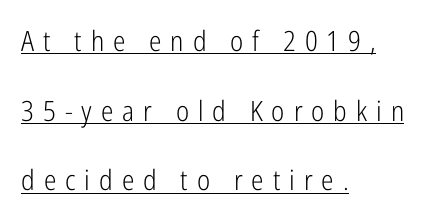
{"serif": "no", "italic": "no", "bold": "no", "weight": "light", "width": "condensed", "stroke_contrast": "low", "x_height": "medium", "monospaced": "no", "underline": "yes", "align": "left", "line_spacing": "loose", "line_spacing_ratio": 2.49, "letter_spacing": "wide", "letter_spacing_em": 0.32, "glyph_px": 28}
